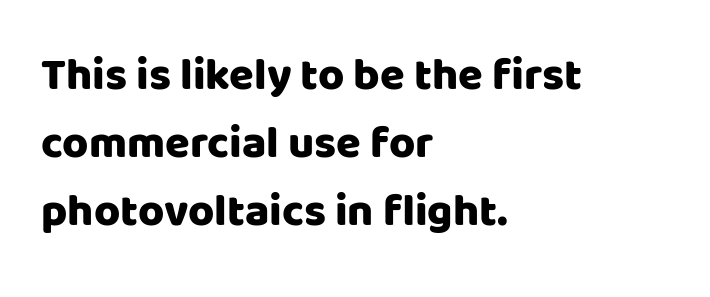
{"serif": "no", "italic": "no", "width": "normal", "stroke_contrast": "low", "x_height": "large", "monospaced": "no", "underline": "no", "align": "left", "line_spacing": "normal", "line_spacing_ratio": 1.51, "letter_spacing": "normal", "letter_spacing_em": 0.0, "glyph_px": 45}
